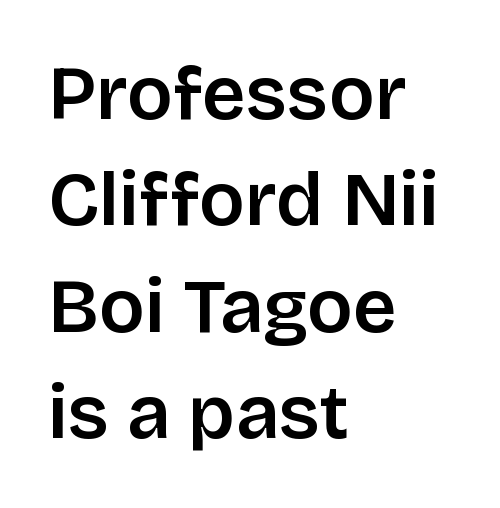
The image shows 76 px sans-serif type, upright; set left-aligned, normal line spacing (1.4x), normal letter spacing, not underlined; low stroke contrast and a large x-height.
